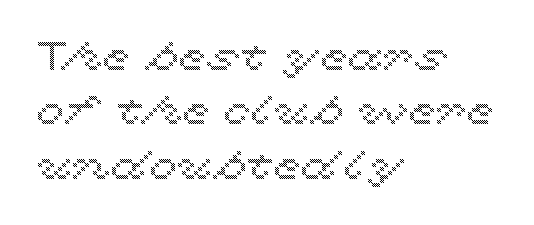
The image shows 40 px wide type; set left-aligned, normal line spacing (1.36x), normal letter spacing, not underlined; a medium x-height.
